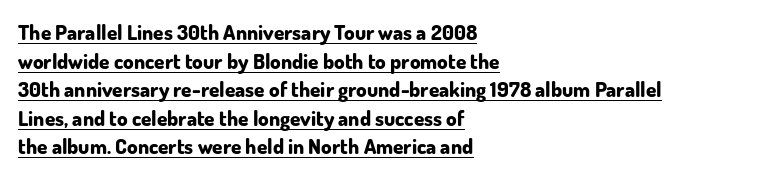
{"italic": "no", "bold": "yes", "underline": "yes", "align": "left", "line_spacing": "normal", "line_spacing_ratio": 1.36, "letter_spacing": "normal", "letter_spacing_em": 0.0, "glyph_px": 21}
